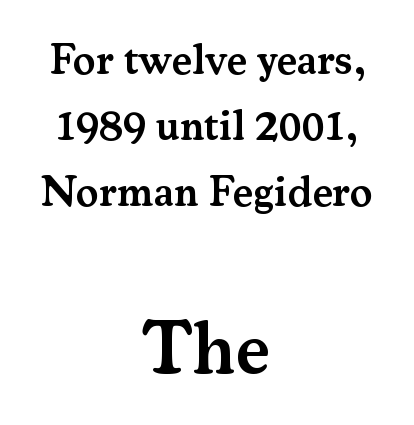
Is there any slant? The stems are plumb. The font is running at a semibold setting, under full bold. Does the copy run flush right? No — it is centered line by line. The letters sit at their default tracking, neither squeezed nor spread. Bigger letters appear in the bottom chunk; the top chunk is reduced. Stroke terminals: seriffed.
